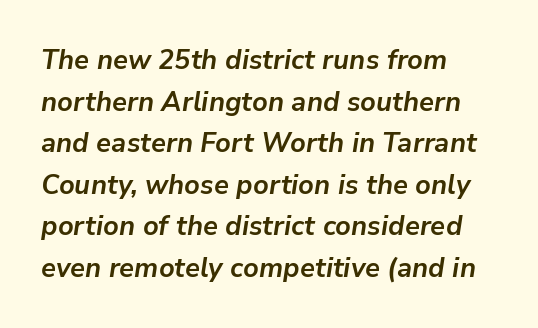
The image shows 27 px bold type, italic (leaning right); set left-aligned, normal line spacing (1.54x), normal letter spacing, not underlined.
